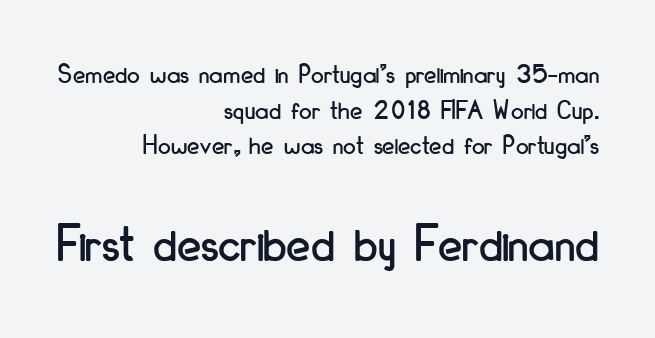
{"serif": "no", "italic": "no", "width": "condensed", "stroke_contrast": "low", "x_height": "small", "monospaced": "no", "underline": "no", "align": "right", "line_spacing": "normal", "line_spacing_ratio": 1.27, "letter_spacing": "normal", "letter_spacing_em": 0.0, "larger_block": "second", "size_ratio": 1.96, "glyph_px": 55}
